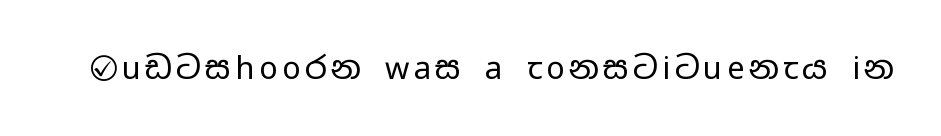
Q: Is the text bold? A: No.
Q: Is the text italic (slanted)? A: No, it is upright.
Q: Is the typeface a serif or a sans-serif typeface? A: Sans-serif.
Q: Is the text underlined? A: No.
Q: Width (condensed, normal, or wide)? A: Wide.
Q: Stroke contrast? A: Low.
Q: x-height? A: Medium.
Q: Monospaced? A: No.
